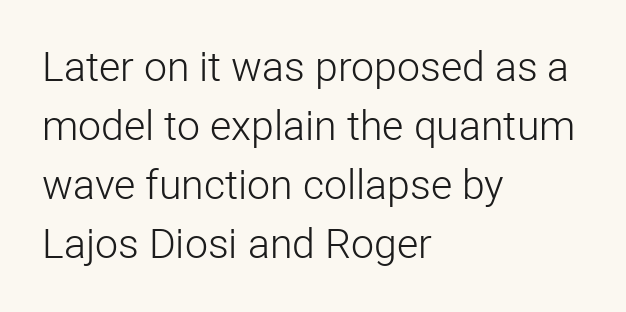
Characters follow at the spacing the type designer built in. Nope, not italic — everything's standing straight. The specimen omits any rule beneath the text block's lines. Type style note: lacks serifs. In terms of leading, this rendering sits right in the middle.
